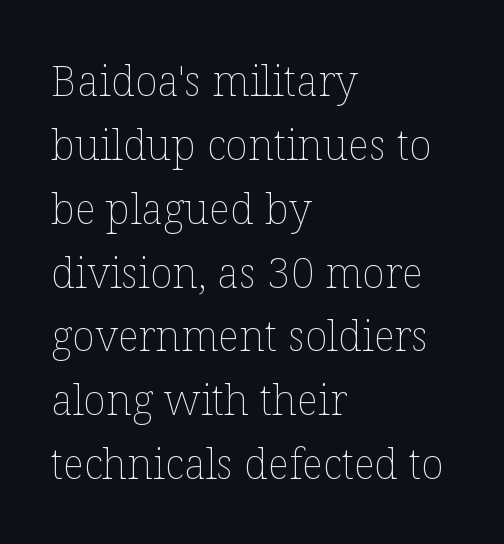
The weight would be labelled regular, book, light, or lighter still. You could not count columns in this text — the font is proportionally spaced. Does extra space separate the letters? No, they use regular spacing. The specimen reads as upright at a glance.
